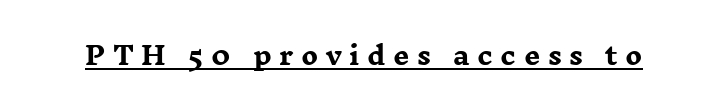
In terms of posture, this sample is upright. The glyphs have the mass of a bold cut. The rendering uses the underline text-decoration. Look at the tracking — it's clearly loosened, letters drifting apart.
